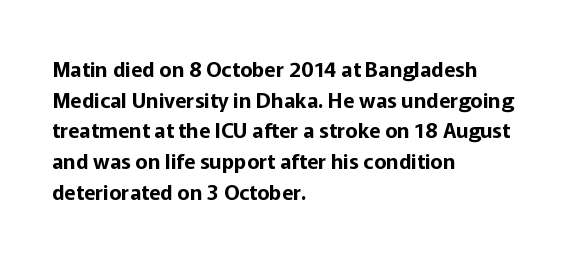
Q: Is the text italic (slanted)? A: No, it is upright.
Q: Is the text underlined? A: No.
Q: How is the paragraph aligned? A: Left-aligned.
Q: Is the spacing between letters normal or unusually wide? A: Normal.
Q: Is the spacing between lines tight, normal or loose? A: Normal.
